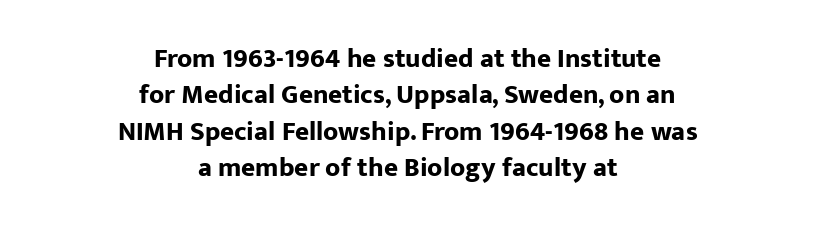
{"italic": "no", "bold": "yes", "underline": "no", "align": "center", "line_spacing": "normal", "line_spacing_ratio": 1.35, "letter_spacing": "normal", "letter_spacing_em": 0.0, "glyph_px": 27}
